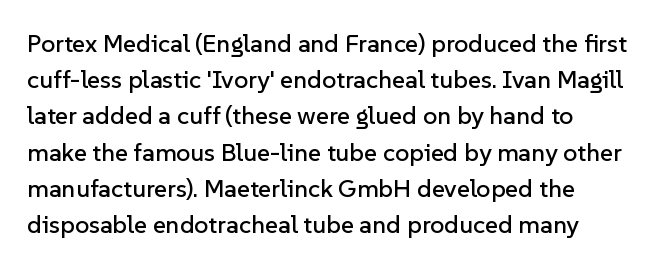
Q: Is the text italic (slanted)? A: No, it is upright.
Q: Is the text underlined? A: No.
Q: Is the spacing between letters normal or unusually wide? A: Normal.
Q: Is the spacing between lines tight, normal or loose? A: Normal.
